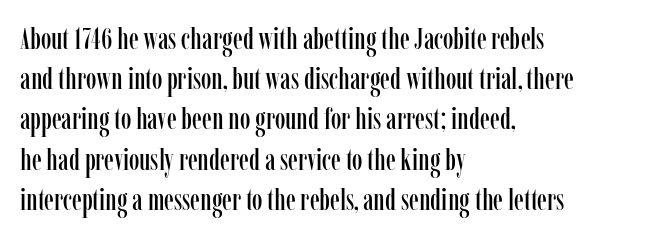
Honestly, the row spacing looks completely unremarkable. This sample is left-justified, so line endings fall wherever the words run out. Nope, not italic — everything's standing straight. The specimen omits any rule beneath the text block's lines. No extra tracking has been applied to these lines.
